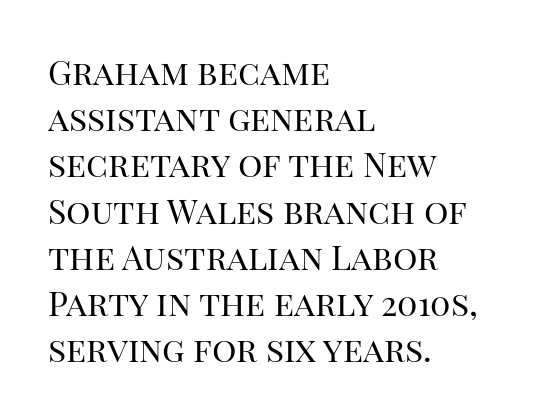
Q: Is the text bold? A: No.
Q: Is the text italic (slanted)? A: No, it is upright.
Q: Is the typeface a serif or a sans-serif typeface? A: Serif.
Q: Is the text underlined? A: No.
Q: How is the paragraph aligned? A: Left-aligned.
Q: Is the spacing between letters normal or unusually wide? A: Normal.
Q: Is the spacing between lines tight, normal or loose? A: Normal.
Q: Width (condensed, normal, or wide)? A: Normal.
Q: Stroke contrast? A: High.
Q: x-height? A: Large.
Q: Monospaced? A: No.
